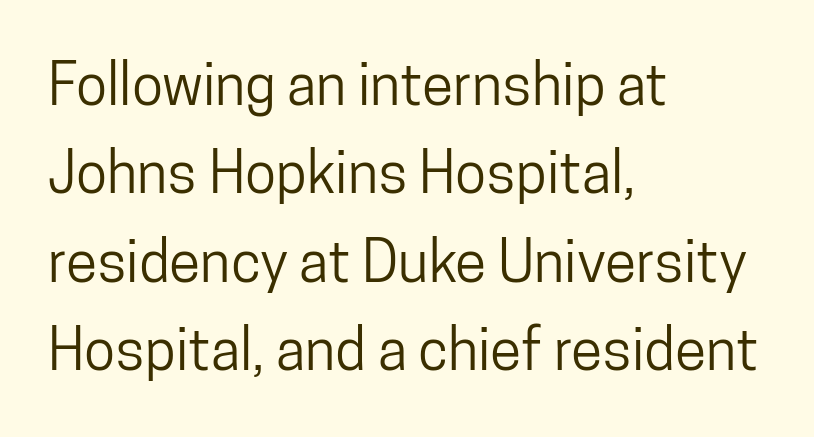
The lines are quadded left. Rows of type keep a routine distance in the vertical direction. Is this a fixed-width face? No — the glyphs have proportional, varying widths. Rule under the text: the space is simply empty. The face used here is a sans, in the tradition of grotesques and geometrics. Do the letters lean? They stand straight.
